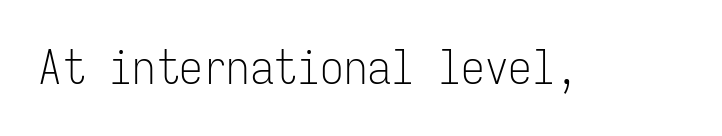
Type style note: lacks serifs. Posture: straight, roman, zero tilt. Each letter, wide or thin by design, is forced into the same width here. This sample uses plain, unmodified letter spacing.
